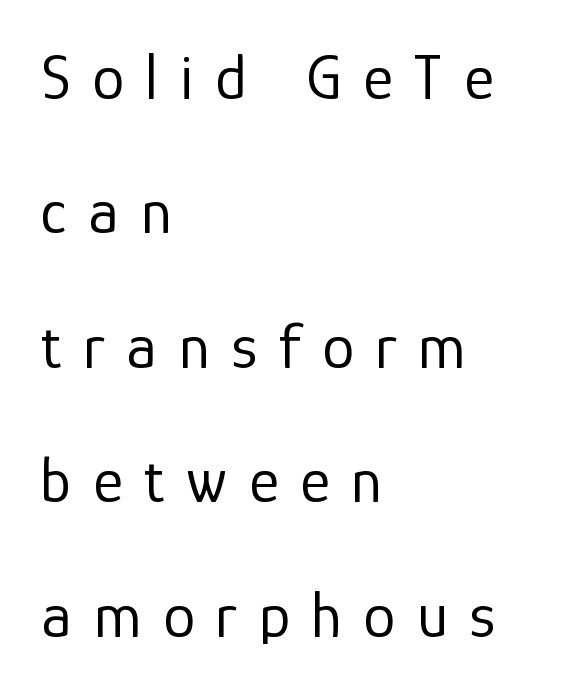
{"serif": "no", "italic": "no", "bold": "no", "weight": "regular", "width": "normal", "stroke_contrast": "low", "x_height": "medium", "monospaced": "no", "underline": "no", "align": "left", "line_spacing": "loose", "line_spacing_ratio": 2.1, "letter_spacing": "wide", "letter_spacing_em": 0.34, "glyph_px": 64}
